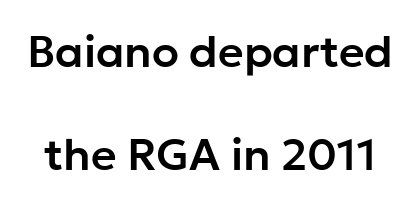
Q: Is the text italic (slanted)? A: No, it is upright.
Q: Is the typeface a serif or a sans-serif typeface? A: Sans-serif.
Q: Is the text underlined? A: No.
Q: Is the spacing between letters normal or unusually wide? A: Normal.
Q: Is the spacing between lines tight, normal or loose? A: Loose.
Q: Width (condensed, normal, or wide)? A: Normal.
Q: Stroke contrast? A: Low.
Q: x-height? A: Medium.
Q: Monospaced? A: No.
